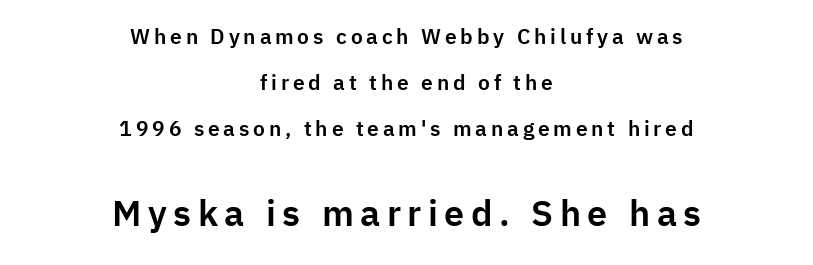
The image shows 36 px sans-serif type, upright; set centered, loose line spacing (2.18x), not underlined; the second (bottom) block is 1.71x larger; low stroke contrast and a medium x-height.
